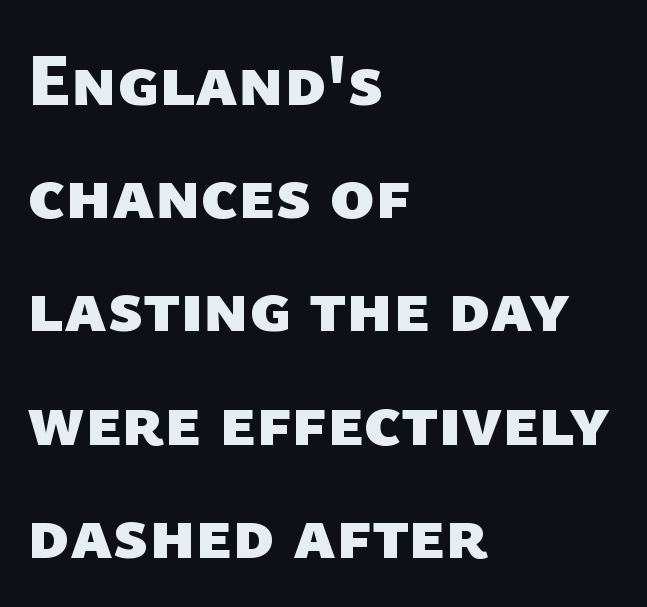
Notice how thick the strokes are: this is what a full bold looks like. Does the leading feel generous? No, just average. Each row of text sits above clean, open space. You could call the tracking neutral — neither tight nor loose. Caption: multi-line text, flush left, ragged right. The rendering uses natural spacing where letterforms have individual widths.
